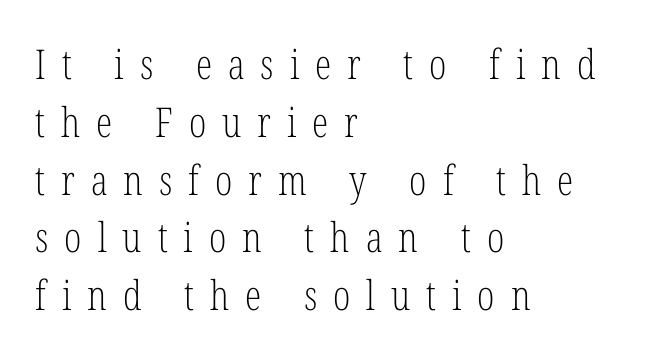
{"serif": "yes", "italic": "no", "bold": "no", "weight": "light", "width": "condensed", "stroke_contrast": "low", "x_height": "medium", "monospaced": "no", "underline": "no", "align": "left", "line_spacing": "normal", "line_spacing_ratio": 1.41, "letter_spacing": "wide", "letter_spacing_em": 0.39, "glyph_px": 41}
